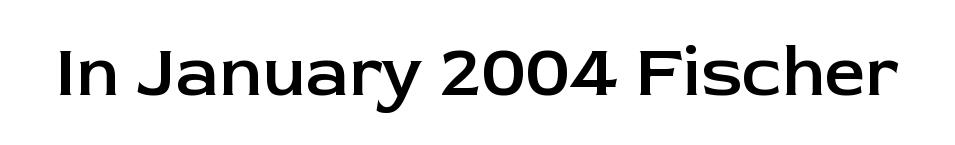
The lettering holds an erect, upright posture throughout. Check under the words: just untouched page. Observe the absence of serifs on each vertical stroke in this sample. Firm but not heavy-handed strokes: this text is semibold. Observe the ordinary spacing: letters are neighbours, not strangers. Each letter keeps its own natural width here, so spacing adapts to shape.
